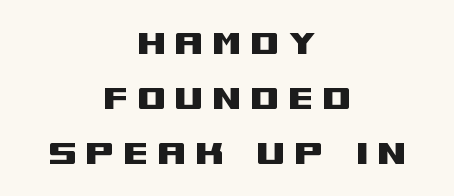
Q: Is the text italic (slanted)? A: No, it is upright.
Q: Is the typeface a serif or a sans-serif typeface? A: Sans-serif.
Q: Is the text underlined? A: No.
Q: How is the paragraph aligned? A: Centered.
Q: Is the spacing between letters normal or unusually wide? A: Unusually wide.
Q: Is the spacing between lines tight, normal or loose? A: Normal.
Q: Width (condensed, normal, or wide)? A: Wide.
Q: Stroke contrast? A: Medium.
Q: x-height? A: Large.
Q: Monospaced? A: No.
